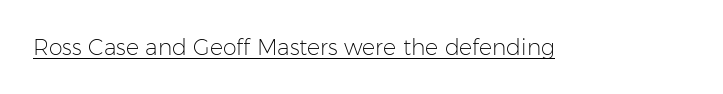
The image shows 22 px text type, upright; set normal letter spacing, underlined.
